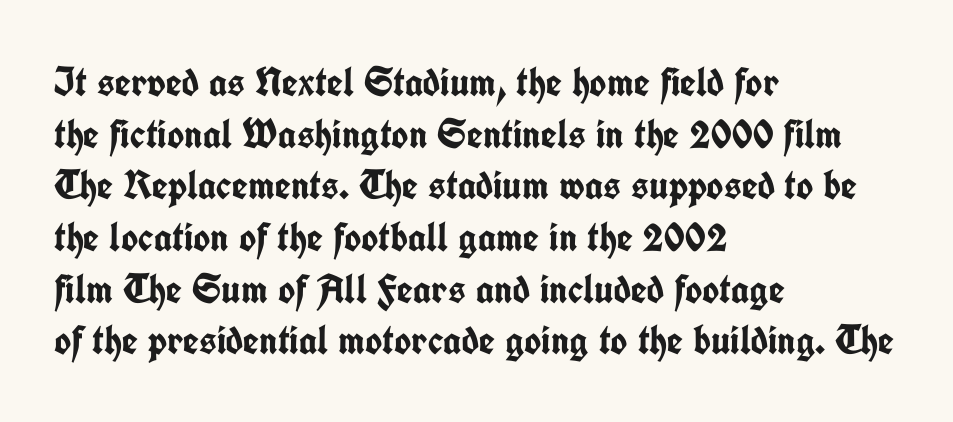
I'd call this a sans setting — the letters go barefoot. The rag falls on the right side of this text block. These words are printed bold, with thick strokes throughout. Nobody drew a line under any word here. Designer's note — italics off, roman on.
